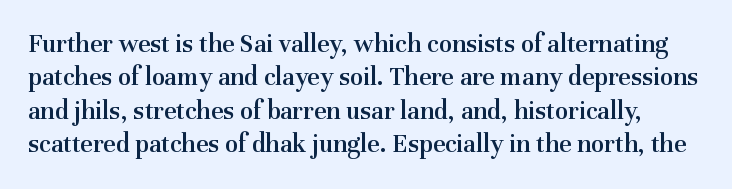
{"italic": "no", "bold": "semi", "underline": "no", "line_spacing_ratio": 1.24, "letter_spacing": "normal", "letter_spacing_em": 0.0, "glyph_px": 27}
